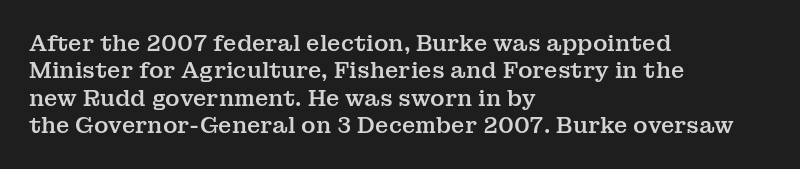
{"italic": "no", "underline": "no", "align": "left", "line_spacing_ratio": 1.24, "letter_spacing": "normal", "letter_spacing_em": 0.0, "glyph_px": 22}
